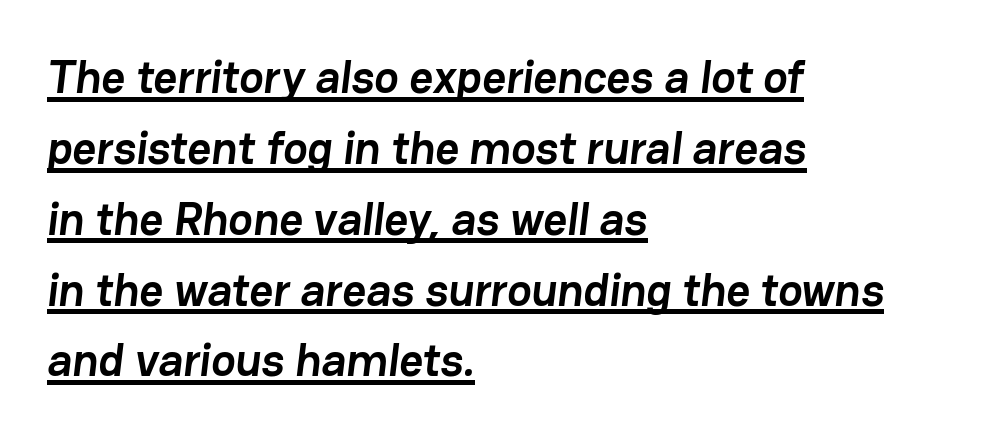
The lines in this sample share a left origin and differ only in where they stop. Note the varied advance widths — an 'i' is clearly narrower than an 'm'. The vertical gap from one line to the next is medium. No extra tracking has been applied to these lines.
